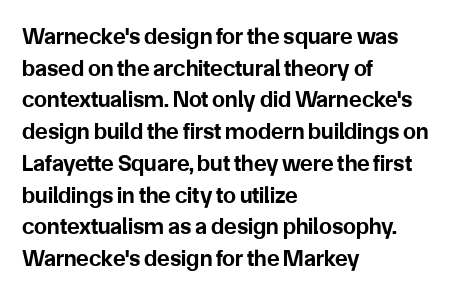
Q: Is the text bold? A: Yes.
Q: Is the text italic (slanted)? A: No, it is upright.
Q: Is the text underlined? A: No.
Q: How is the paragraph aligned? A: Left-aligned.
Q: Is the spacing between letters normal or unusually wide? A: Normal.
Q: Is the spacing between lines tight, normal or loose? A: Normal.
